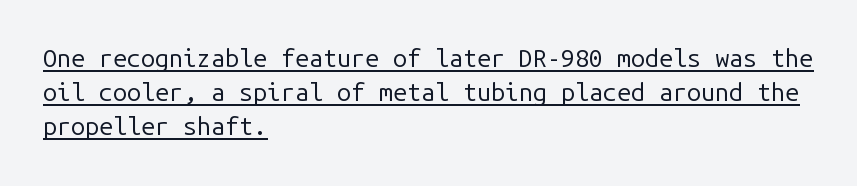
Q: Is the text bold? A: No.
Q: Is the text italic (slanted)? A: No, it is upright.
Q: Is the text underlined? A: Yes.
Q: How is the paragraph aligned? A: Left-aligned.
Q: Is the spacing between letters normal or unusually wide? A: Normal.
Q: Is the spacing between lines tight, normal or loose? A: Normal.
